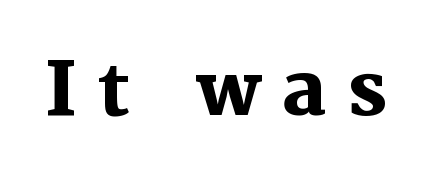
Q: Is the text bold? A: Yes.
Q: Is the text italic (slanted)? A: No, it is upright.
Q: Is the typeface a serif or a sans-serif typeface? A: Serif.
Q: Is the text underlined? A: No.
Q: Is the spacing between letters normal or unusually wide? A: Unusually wide.
Q: Width (condensed, normal, or wide)? A: Normal.
Q: Stroke contrast? A: Medium.
Q: x-height? A: Medium.
Q: Monospaced? A: No.
